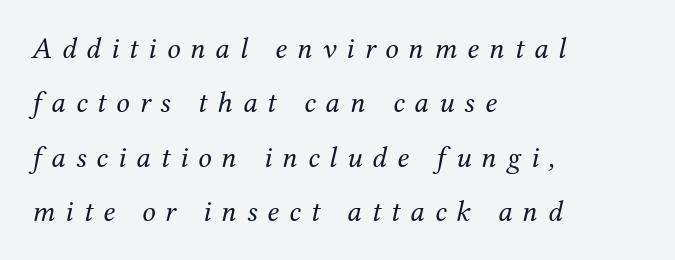
The image shows 30 px regular-weight serif type, italic (leaning right); set left-aligned, line spacing 1.81x, unusually wide letter spacing (+0.33 em), not underlined; medium stroke contrast and a medium x-height.
